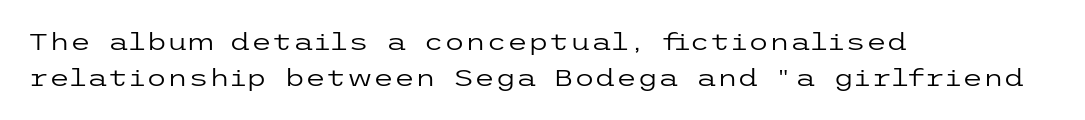
{"italic": "no", "bold": "no", "underline": "no", "align": "left", "line_spacing": "normal", "line_spacing_ratio": 1.5, "letter_spacing": "normal", "letter_spacing_em": 0.0, "glyph_px": 24}
